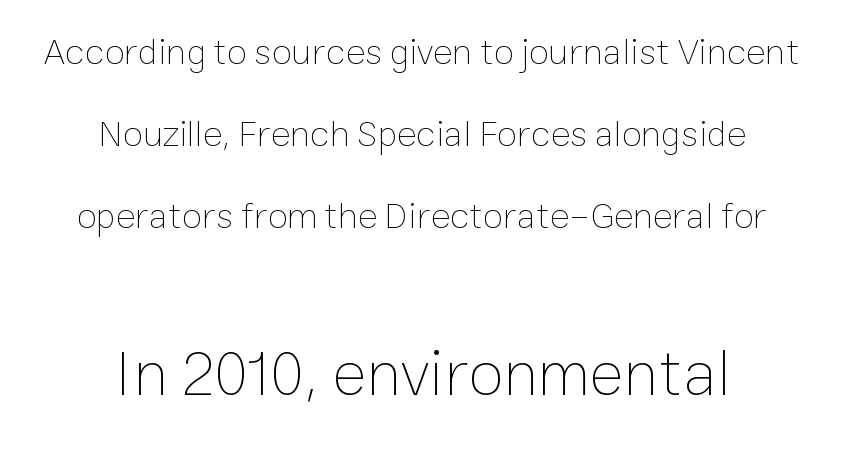
Q: Is the text bold? A: No.
Q: Is the text italic (slanted)? A: No, it is upright.
Q: Is the text underlined? A: No.
Q: How is the paragraph aligned? A: Centered.
Q: Is the spacing between letters normal or unusually wide? A: Normal.
Q: Is the spacing between lines tight, normal or loose? A: Loose.
Q: Which block of text is set in a larger size, the first (top) or the second (bottom)? A: The second (bottom) one.
Q: Width (condensed, normal, or wide)? A: Normal.
Q: Stroke contrast? A: Low.
Q: x-height? A: Medium.
Q: Monospaced? A: No.
